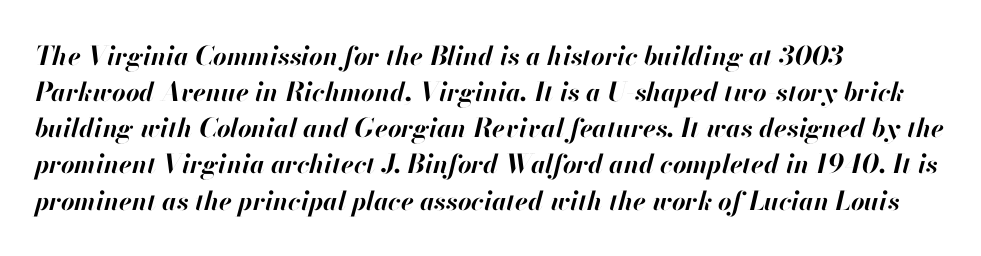
The image shows 26 px bold type, italic (leaning right); set left-aligned, normal line spacing (1.39x), normal letter spacing, not underlined.
